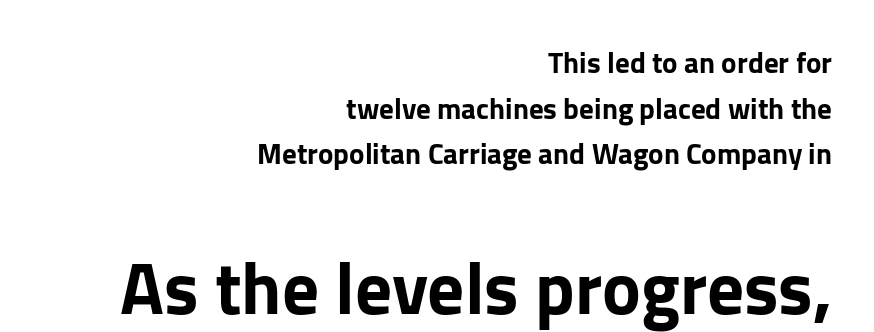
The image shows 73 px sans-serif type, upright; set right-aligned, normal line spacing (1.57x), normal letter spacing, not underlined; the second (bottom) block is 2.52x larger; low stroke contrast and a medium x-height.
